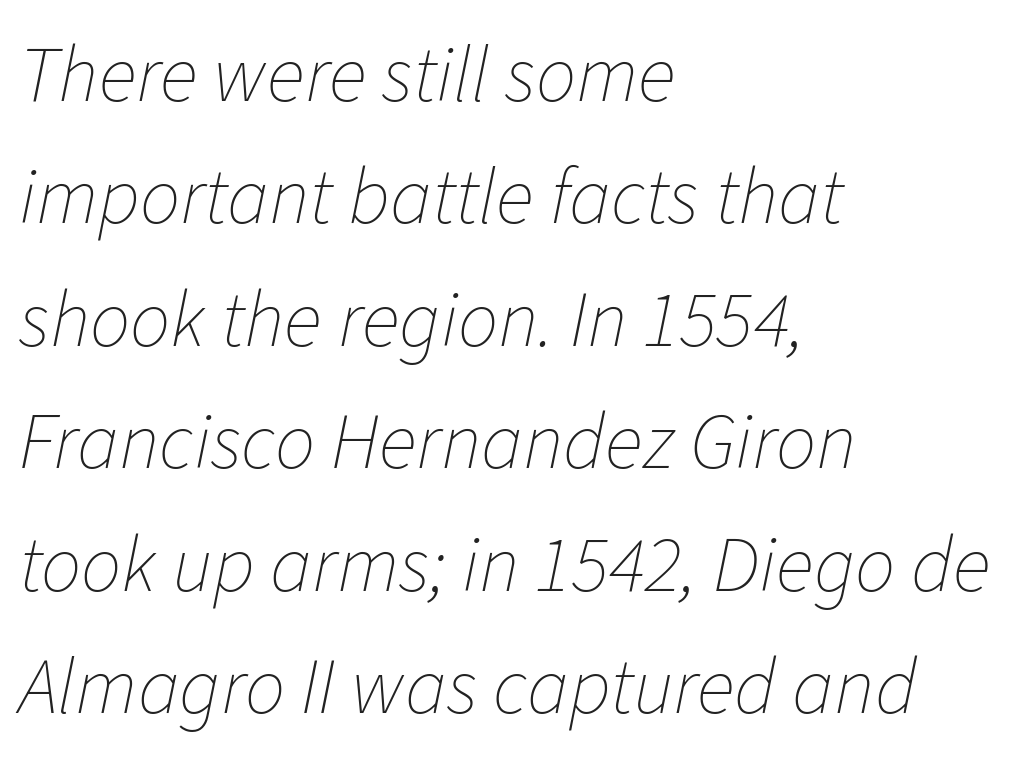
The image shows 80 px thin type, italic (leaning right); set left-aligned, normal line spacing (1.53x), normal letter spacing, not underlined; low stroke contrast and a medium x-height.
